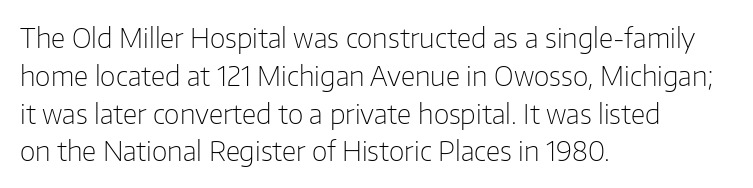
Q: Is the text bold? A: No.
Q: Is the text italic (slanted)? A: No, it is upright.
Q: Is the text underlined? A: No.
Q: How is the paragraph aligned? A: Left-aligned.
Q: Is the spacing between letters normal or unusually wide? A: Normal.
Q: Is the spacing between lines tight, normal or loose? A: Normal.
